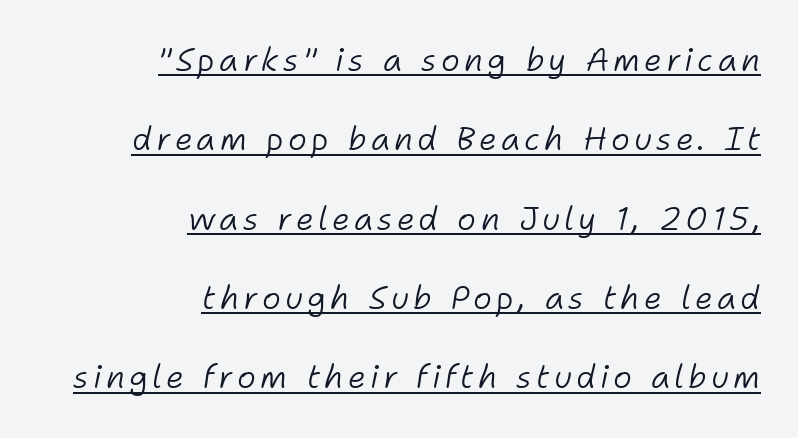
Q: Is the text bold? A: No.
Q: Is the text italic (slanted)? A: Yes, it leans right by about 11 degrees.
Q: Is the text underlined? A: Yes.
Q: How is the paragraph aligned? A: Right-aligned.
Q: Is the spacing between lines tight, normal or loose? A: Loose.
Q: Width (condensed, normal, or wide)? A: Normal.
Q: Stroke contrast? A: Low.
Q: x-height? A: Medium.
Q: Monospaced? A: No.
